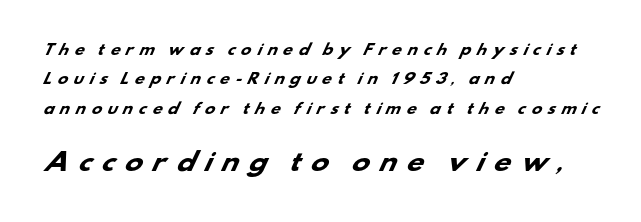
The image shows 24 px bold type; set left-aligned, loose line spacing (2.09x), unusually wide letter spacing (+0.37 em), not underlined; the second (bottom) block is 1.71x larger.
